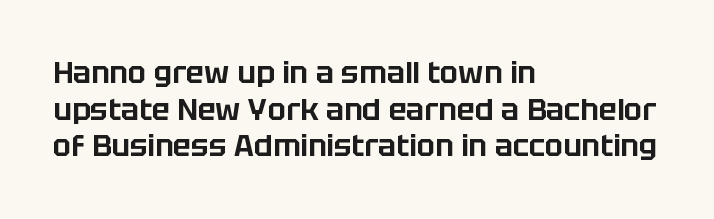
{"serif": "no", "italic": "no", "width": "normal", "stroke_contrast": "low", "x_height": "large", "monospaced": "no", "underline": "no", "align": "left", "line_spacing_ratio": 1.22, "letter_spacing": "normal", "letter_spacing_em": 0.0, "glyph_px": 30}
